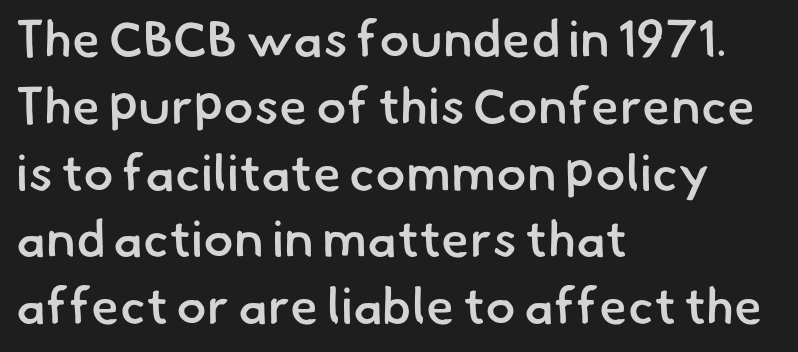
This is sans-serif lettering, the kind often seen on screens and signage. The space directly below the letters is spotless. The rendering uses natural spacing where letterforms have individual widths. What stands out about the letter spacing? Nothing — it is the standard amount. Reading down the block, your eye returns to a fixed left position each line.
